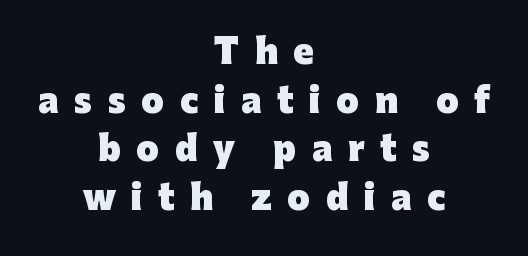
The image shows 33 px heavy sans-serif type, upright; set centered, normal line spacing (1.47x), unusually wide letter spacing (+0.47 em), not underlined; low stroke contrast and a medium x-height.
